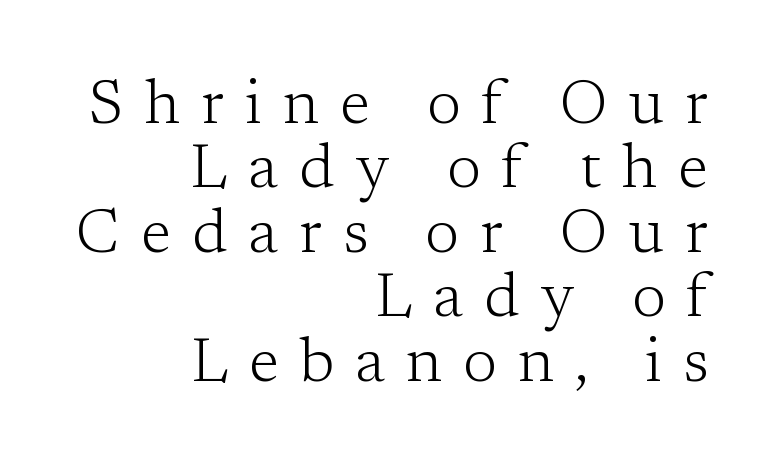
The foot of each line stays bare and open. These lines stack with their right ends in a neat column. The horizontal fit of the characters is loose and conspicuously gappy. Every character sits straight up, as roman type does. Summary of weight: not heavy and not bold.
